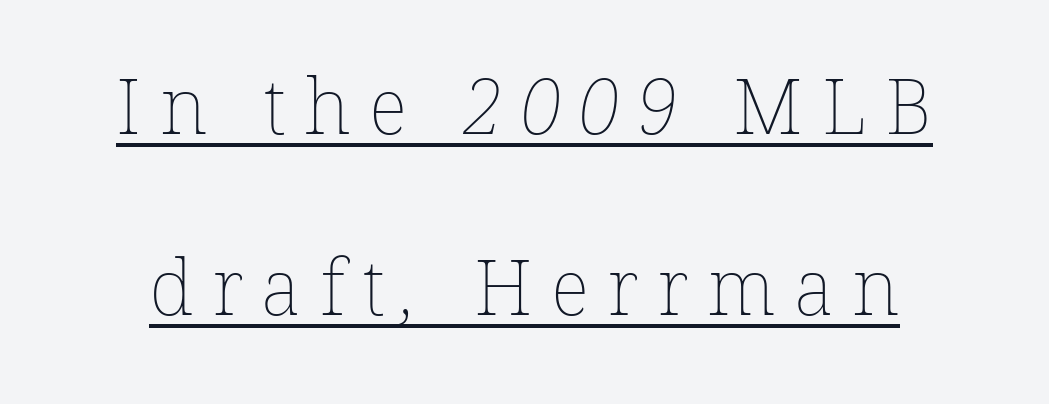
The strokes carry an ordinary text weight at most. One glance says open: line gaps are wider than usual. Each letter keeps its own natural width here, so spacing adapts to shape. Inter-character spacing is expanded well beyond the font's built-in metrics.
